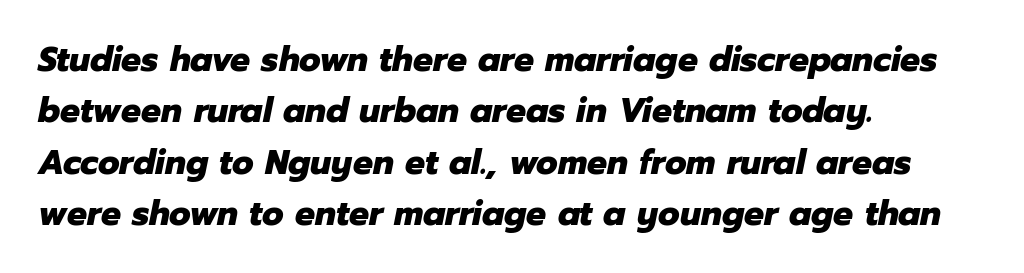
Q: Is the text bold? A: Yes.
Q: Is the text italic (slanted)? A: Yes, it leans right by about 12 degrees.
Q: Is the text underlined? A: No.
Q: How is the paragraph aligned? A: Left-aligned.
Q: Is the spacing between letters normal or unusually wide? A: Normal.
Q: Is the spacing between lines tight, normal or loose? A: Normal.
Q: Width (condensed, normal, or wide)? A: Normal.
Q: Stroke contrast? A: Low.
Q: x-height? A: Medium.
Q: Monospaced? A: No.
